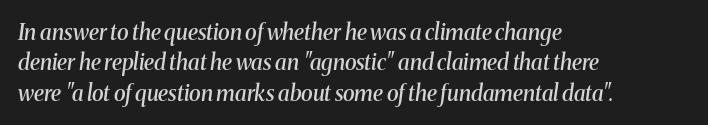
Inter-character spacing is left at the font's built-in metrics. Typesetter's note: demi weight, one step under bold. The ragged edge is on the right, which tells us the setting is flush left. Check under the words: just untouched page. There's an unmistakable incline to the writing here. Baseline-to-baseline distance is the conventional proportion of letter height.
